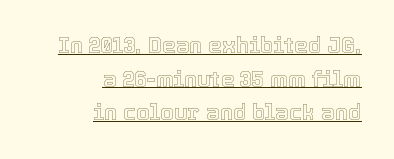
{"italic": "no", "underline": "yes", "align": "right", "line_spacing": "normal", "line_spacing_ratio": 1.53, "letter_spacing": "normal", "letter_spacing_em": 0.0, "glyph_px": 22}
